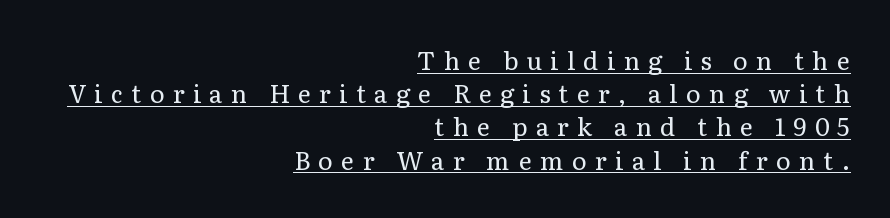
{"italic": "no", "bold": "no", "underline": "yes", "align": "right", "line_spacing": "normal", "line_spacing_ratio": 1.33, "letter_spacing": "wide", "letter_spacing_em": 0.33, "glyph_px": 25}
